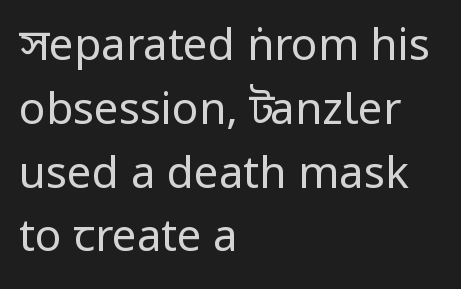
{"serif": "no", "italic": "no", "bold": "no", "weight": "regular", "width": "condensed", "stroke_contrast": "low", "x_height": "large", "monospaced": "no", "underline": "no", "align": "left", "line_spacing": "normal", "line_spacing_ratio": 1.45, "letter_spacing": "normal", "letter_spacing_em": 0.0, "glyph_px": 44}
